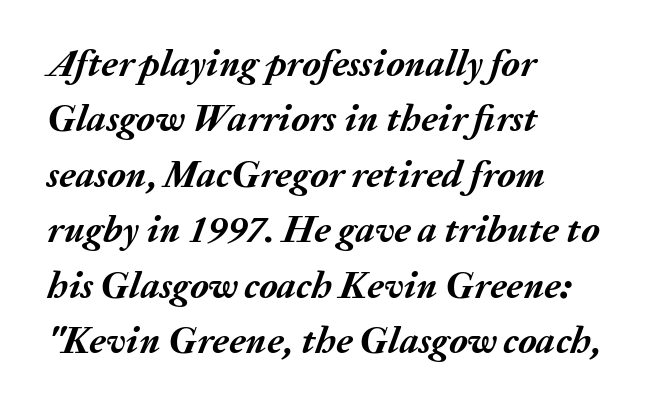
{"italic": "yes", "lean": "right", "slant_degrees": 20, "bold": "yes", "weight": "semibold", "width": "normal", "stroke_contrast": "medium", "x_height": "medium", "monospaced": "no", "underline": "no", "align": "left", "line_spacing": "normal", "line_spacing_ratio": 1.46, "letter_spacing": "normal", "letter_spacing_em": 0.0, "glyph_px": 38}
